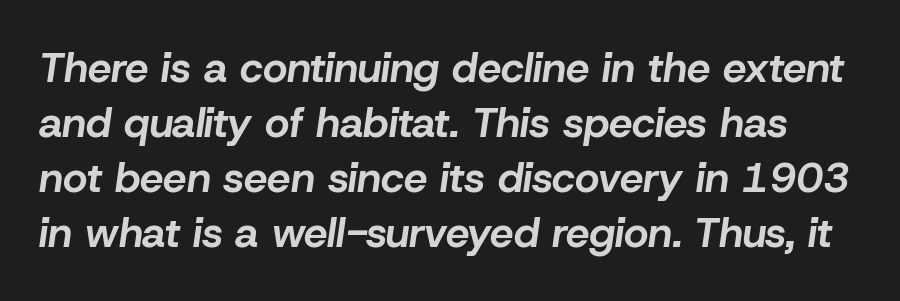
Quick note: italic. Plain, unruled lines of type. Between one letter and the next there's only the usual sliver of space. Does the leading feel generous? No, just average. The letters are bold, with thick, heavy strokes. Each letter keeps its own natural width here, so spacing adapts to shape.
